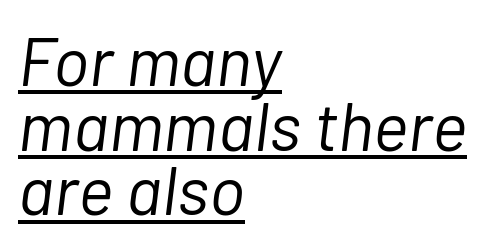
Caption: lettering with a line underneath. Tracking here is standard; glyphs follow each other at the usual distance. Counters stay open thanks to moderate or lighter strokes. Regarding leading, the lines here are crowded together. Alignment: flush left.
